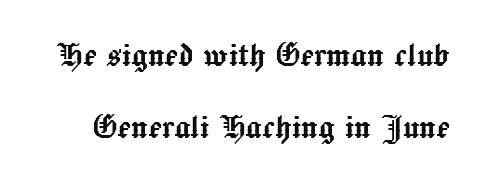
The image shows 40 px text type, upright; set line spacing 1.79x, normal letter spacing, not underlined; a medium x-height.
